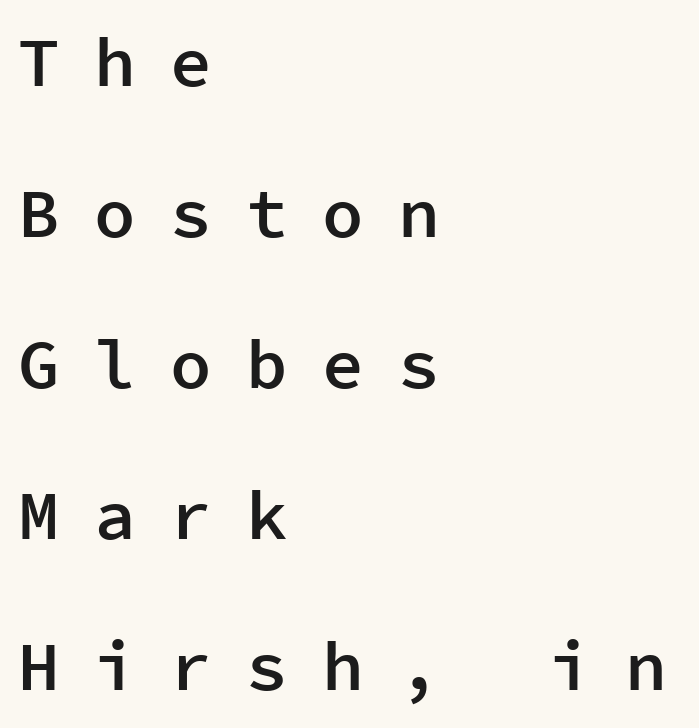
Q: Is the text bold? A: Semi-bold.
Q: Is the text italic (slanted)? A: No, it is upright.
Q: Is the typeface a serif or a sans-serif typeface? A: Sans-serif.
Q: Is the text underlined? A: No.
Q: How is the paragraph aligned? A: Left-aligned.
Q: Is the spacing between letters normal or unusually wide? A: Unusually wide.
Q: Is the spacing between lines tight, normal or loose? A: Loose.
Q: Width (condensed, normal, or wide)? A: Normal.
Q: Stroke contrast? A: Low.
Q: x-height? A: Medium.
Q: Monospaced? A: Yes.
